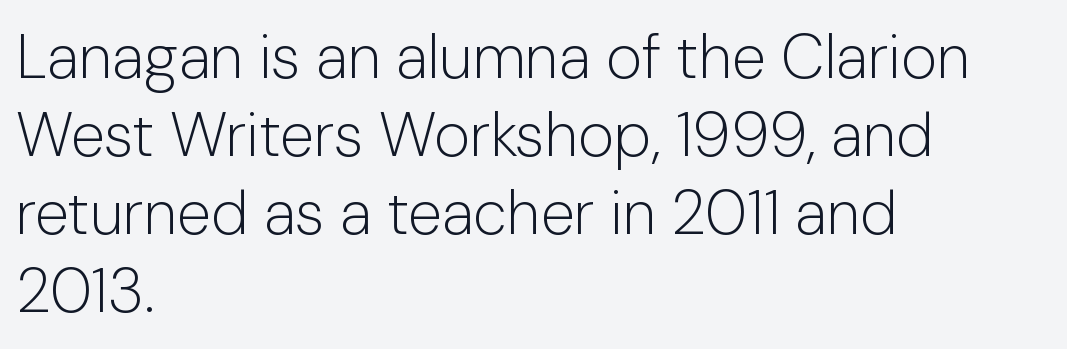
Short note: letters normally spaced. The lines sit at an ordinary, default distance from one another. Is this a fixed-width face? No — the glyphs have proportional, varying widths. Heaviness? Minimal to ordinary, like unemphasized prose. The space directly below the letters is spotless.
